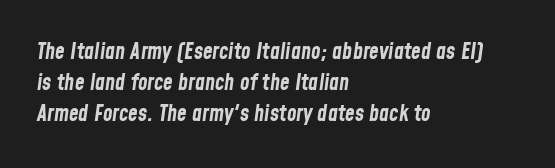
{"italic": "yes", "lean": "right", "slant_degrees": 8, "bold": "yes", "underline": "no", "align": "left", "line_spacing": "normal", "line_spacing_ratio": 1.42, "letter_spacing": "normal", "letter_spacing_em": 0.0, "glyph_px": 22}
